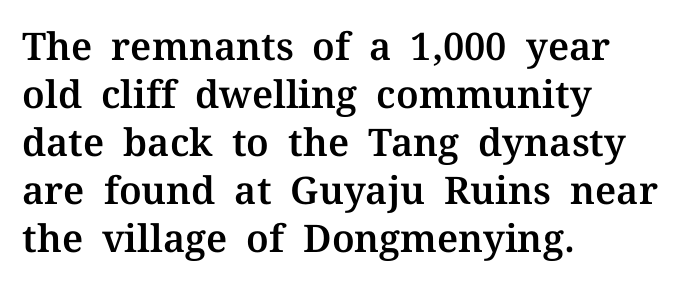
The image shows 38 px serif type, upright; set left-aligned, normal line spacing (1.26x), normal letter spacing, not underlined; medium stroke contrast and a medium x-height.
